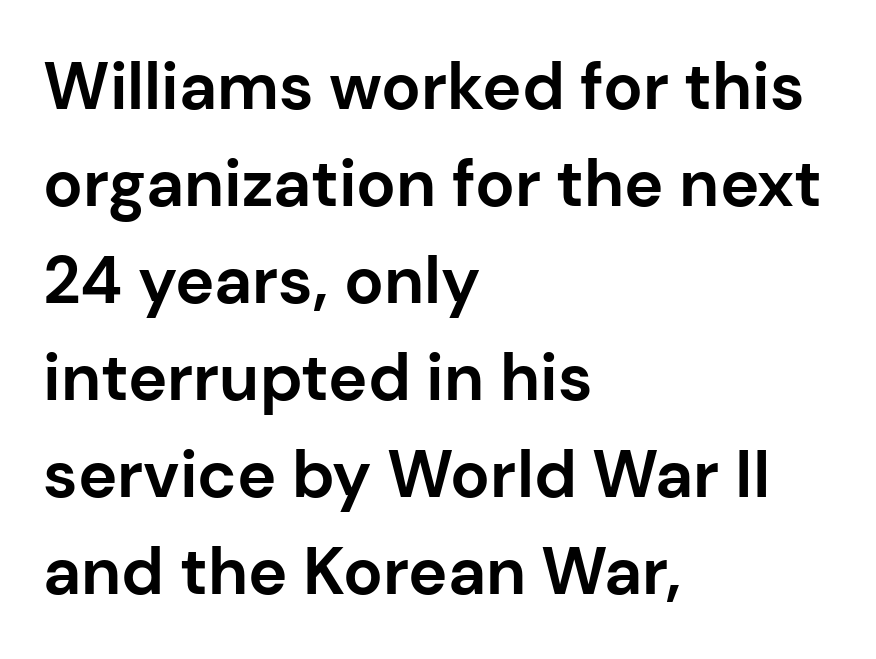
Characters remain perfectly vertical along every line. Heavy, bold letterforms. Unmarked baselines from the first word to the last. Each letter keeps its own natural width here, so spacing adapts to shape.
